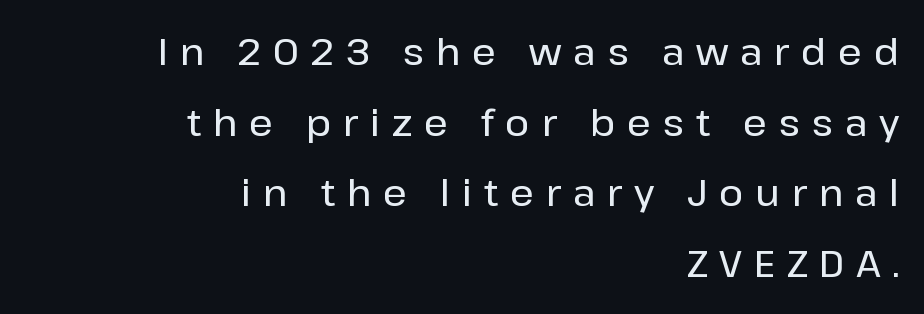
The image shows 37 px sans-serif type, upright; set right-aligned, loose line spacing (1.91x), unusually wide letter spacing (+0.32 em), not underlined; low stroke contrast and a medium x-height.
